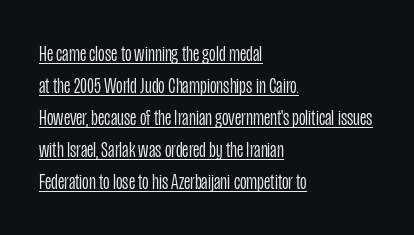
Q: Is the text bold? A: No.
Q: Is the text italic (slanted)? A: No, it is upright.
Q: Is the text underlined? A: Yes.
Q: How is the paragraph aligned? A: Left-aligned.
Q: Is the spacing between letters normal or unusually wide? A: Normal.
Q: Is the spacing between lines tight, normal or loose? A: Normal.
